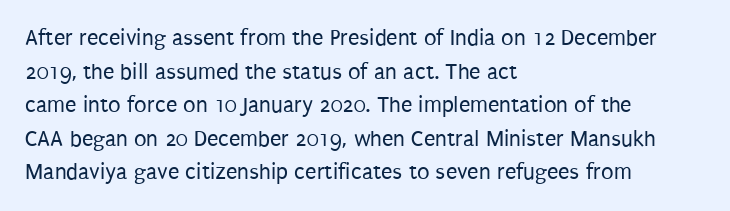
The image shows 23 px text type, upright; set left-aligned, normal line spacing (1.46x), normal letter spacing, not underlined.
